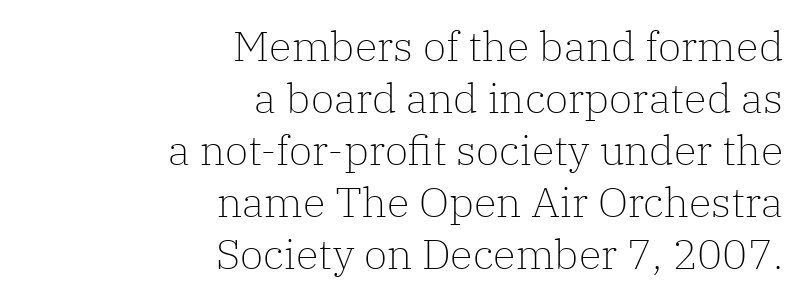
Q: Is the text bold? A: No.
Q: Is the text italic (slanted)? A: No, it is upright.
Q: Is the typeface a serif or a sans-serif typeface? A: Serif.
Q: Is the text underlined? A: No.
Q: How is the paragraph aligned? A: Right-aligned.
Q: Is the spacing between letters normal or unusually wide? A: Normal.
Q: Width (condensed, normal, or wide)? A: Normal.
Q: Stroke contrast? A: Low.
Q: x-height? A: Medium.
Q: Monospaced? A: No.
